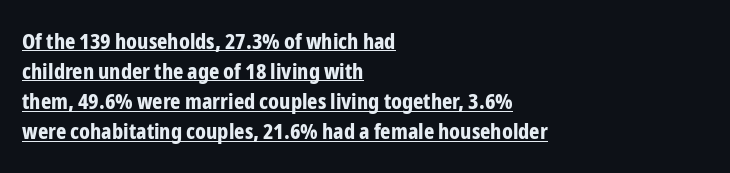
The image shows 22 px bold type, upright; set left-aligned, normal line spacing (1.37x), normal letter spacing, underlined.
